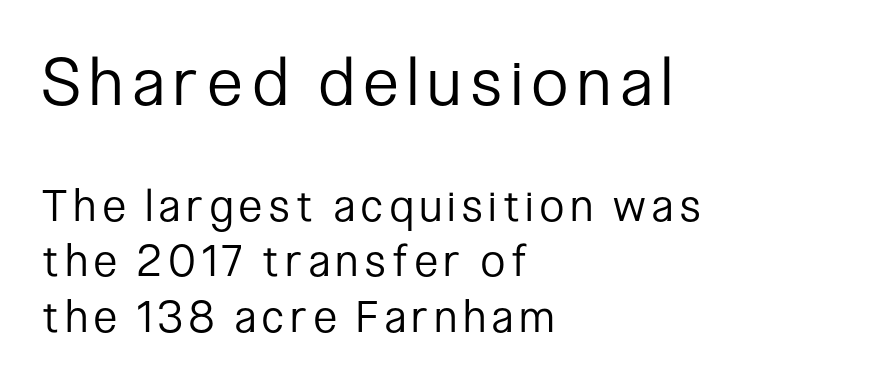
All the whitespace from short lines collects on the right. Stroke terminals: plain, sans-serif. If you measured baseline to baseline, you'd find a middling distance. Each letter keeps its own natural width here, so spacing adapts to shape. Size hierarchy here favors the leading block over the trailing one. Is there any slant? The stems are plumb.
